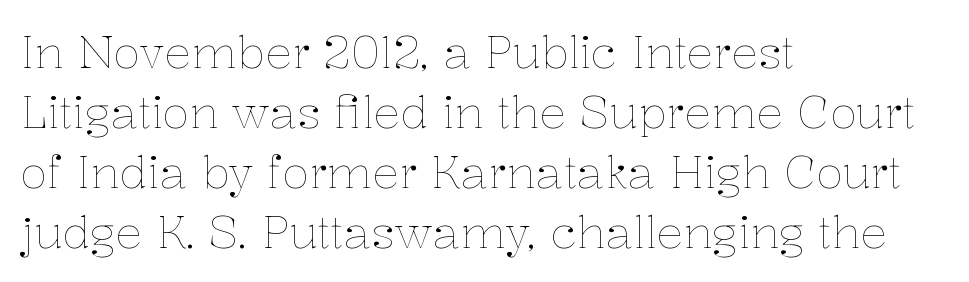
Q: Is the text bold? A: No.
Q: Is the text italic (slanted)? A: No, it is upright.
Q: Is the text underlined? A: No.
Q: How is the paragraph aligned? A: Left-aligned.
Q: Is the spacing between letters normal or unusually wide? A: Normal.
Q: Is the spacing between lines tight, normal or loose? A: Normal.
Q: Width (condensed, normal, or wide)? A: Normal.
Q: Stroke contrast? A: Low.
Q: x-height? A: Medium.
Q: Monospaced? A: No.
